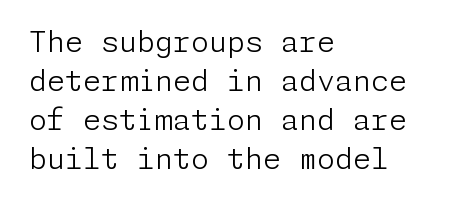
The image shows 29 px light sans-serif type, upright; set left-aligned, normal line spacing (1.34x), normal letter spacing, not underlined; low stroke contrast and a medium x-height.
